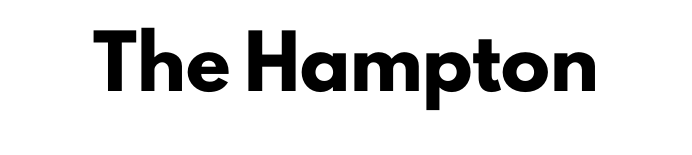
Q: Is the text bold? A: Yes.
Q: Is the text italic (slanted)? A: No, it is upright.
Q: Is the typeface a serif or a sans-serif typeface? A: Sans-serif.
Q: Is the text underlined? A: No.
Q: Is the spacing between letters normal or unusually wide? A: Normal.
Q: Width (condensed, normal, or wide)? A: Normal.
Q: Stroke contrast? A: Low.
Q: x-height? A: Small.
Q: Monospaced? A: No.
